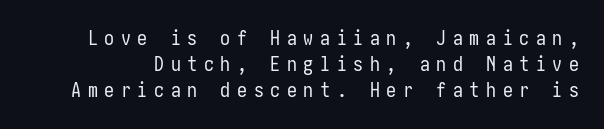
The image shows 20 px text type, upright; set normal line spacing (1.31x), unusually wide letter spacing (+0.33 em), not underlined.
